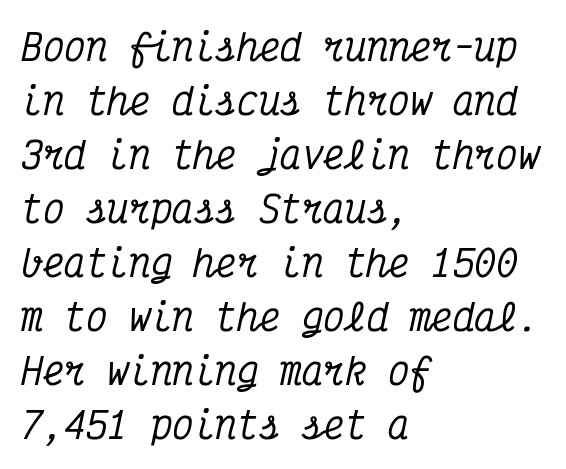
Q: Is the text italic (slanted)? A: Yes, it leans right by about 12 degrees.
Q: Is the typeface a serif or a sans-serif typeface? A: Serif.
Q: Is the text underlined? A: No.
Q: How is the paragraph aligned? A: Left-aligned.
Q: Is the spacing between letters normal or unusually wide? A: Normal.
Q: Is the spacing between lines tight, normal or loose? A: Normal.
Q: Width (condensed, normal, or wide)? A: Condensed.
Q: Stroke contrast? A: Medium.
Q: x-height? A: Medium.
Q: Monospaced? A: Yes.
